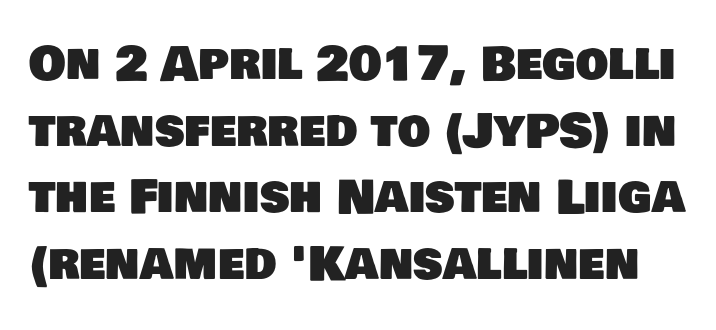
Q: Is the typeface a serif or a sans-serif typeface? A: Sans-serif.
Q: Is the text underlined? A: No.
Q: Is the spacing between letters normal or unusually wide? A: Normal.
Q: Is the spacing between lines tight, normal or loose? A: Normal.
Q: Width (condensed, normal, or wide)? A: Normal.
Q: Stroke contrast? A: Low.
Q: x-height? A: Large.
Q: Monospaced? A: No.
